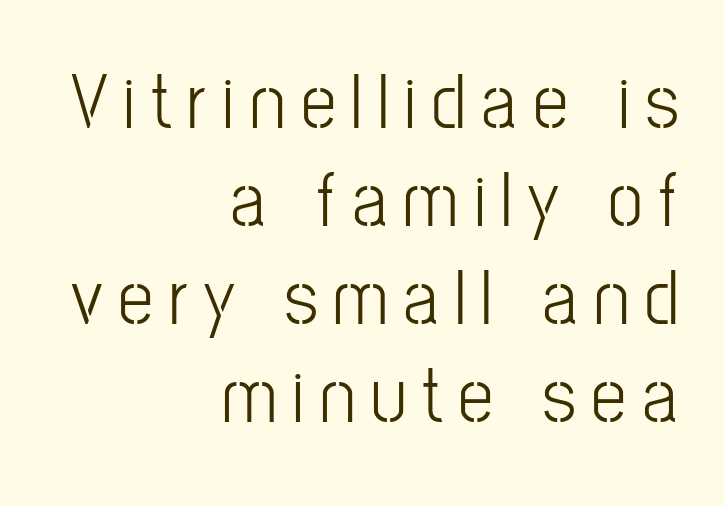
Think of a printed novel: that variable character pitch is what you see here. Check under the words: just untouched page. Line ends are locked; line starts wander. Type style note: lacks serifs. How are the letters spaced? Widely, with obvious added tracking.
